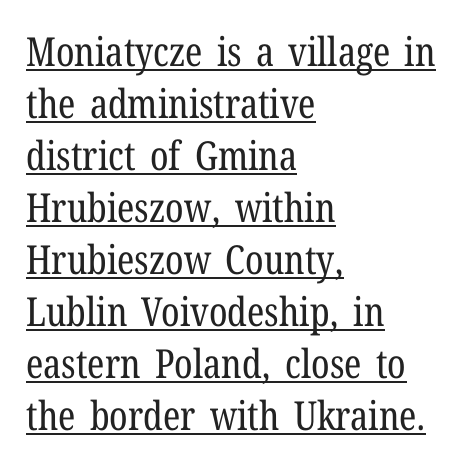
The rendered words wear a rule along their underside. Baseline-to-baseline distance is the conventional proportion of letter height. The letterforms sit shoulder to shoulder at normal distance. A typesetter would mark this as roman, not italic. No letter is thick-stroked: the sample isn't bold. Line starts are locked; line ends wander.
